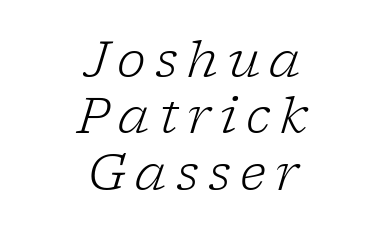
These lines are rendered in a variable-pitch font. The words here are not underlined. Teacher's note: observe the equal gaps on both sides — that is centered alignment. Note: serifs present on the glyphs. A typesetter would call this leading minimal, almost set solid.
